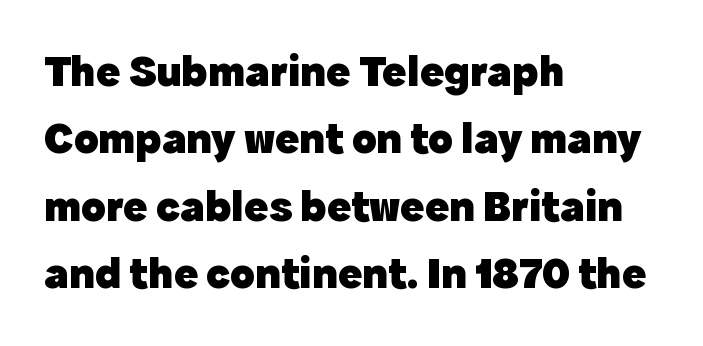
Is there much room between lines? A standard amount, neither cramped nor airy. Each word holds together tightly as a unit, with standard inter-letter gaps. The setting favours the left margin, as ordinary paragraphs usually do. Varying glyph widths throughout — classic text-font behaviour. Upright lettering throughout.
